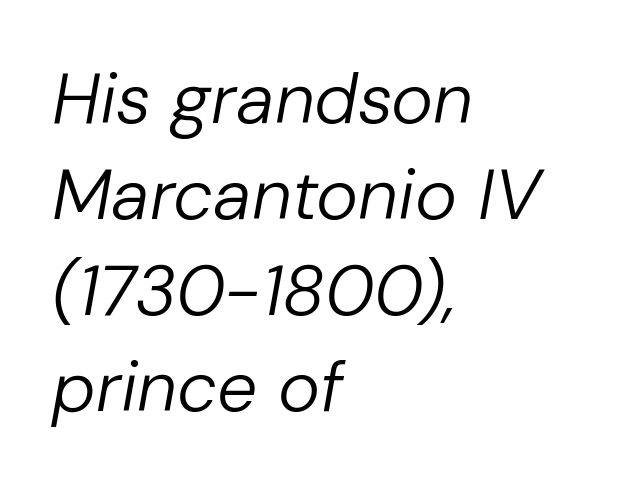
The image shows 71 px regular-weight type, italic (leaning right); set left-aligned, normal line spacing (1.35x), normal letter spacing, not underlined; low stroke contrast and a medium x-height.
